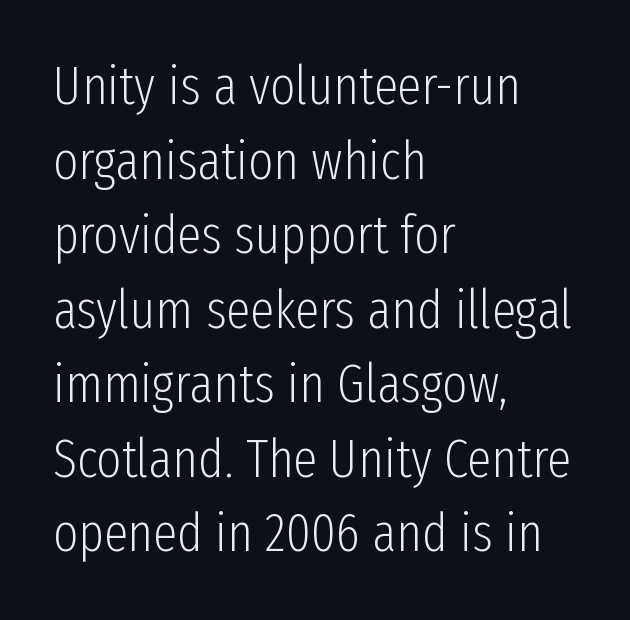
Q: Is the text bold? A: No.
Q: Is the text italic (slanted)? A: No, it is upright.
Q: Is the typeface a serif or a sans-serif typeface? A: Sans-serif.
Q: Is the text underlined? A: No.
Q: How is the paragraph aligned? A: Left-aligned.
Q: Is the spacing between letters normal or unusually wide? A: Normal.
Q: Is the spacing between lines tight, normal or loose? A: Normal.
Q: Width (condensed, normal, or wide)? A: Condensed.
Q: Stroke contrast? A: Low.
Q: x-height? A: Medium.
Q: Monospaced? A: No.
